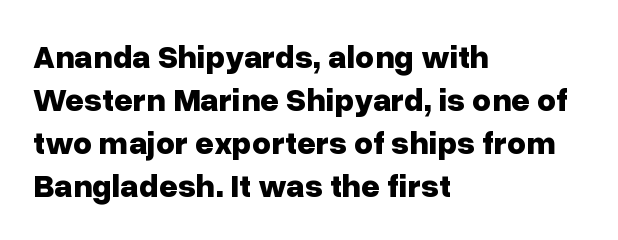
Layout note: lines flush left. Strokes here are thick enough to call this a true bold. The font family rendered here belongs to the sans-serif group. The area under the type is left untouched.
